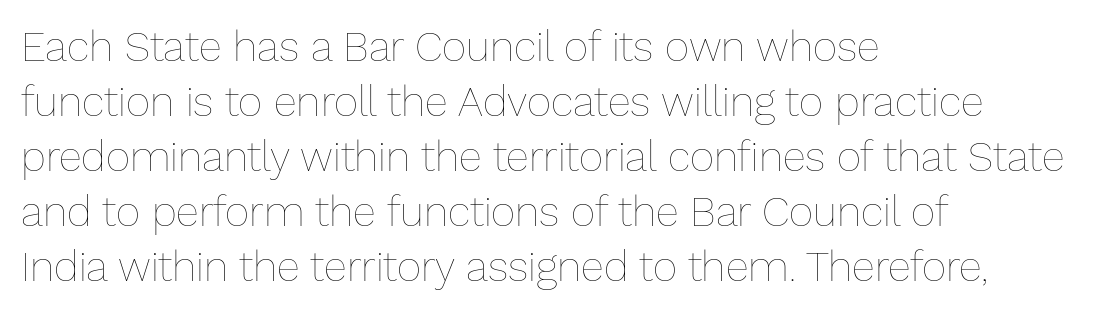
Q: Is the text bold? A: No.
Q: Is the text italic (slanted)? A: No, it is upright.
Q: Is the text underlined? A: No.
Q: How is the paragraph aligned? A: Left-aligned.
Q: Is the spacing between letters normal or unusually wide? A: Normal.
Q: Is the spacing between lines tight, normal or loose? A: Normal.
Q: Width (condensed, normal, or wide)? A: Normal.
Q: Stroke contrast? A: Low.
Q: x-height? A: Medium.
Q: Monospaced? A: No.
